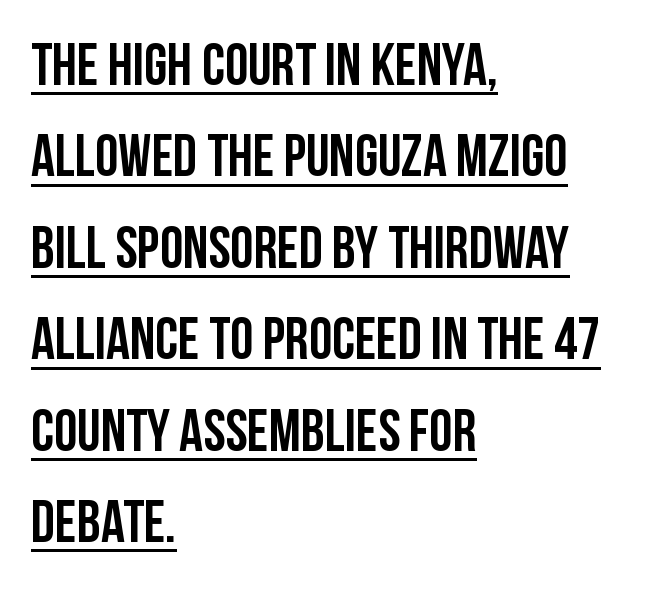
Line spacing here is normal. Check where the strokes stop: nothing finishes them off — pure sans. Honestly, the underline is the first thing you notice here. Honestly, the letter spacing is just normal — you wouldn't notice it. All the whitespace from short lines collects on the right. You could not count columns in this text — the font is proportionally spaced.
